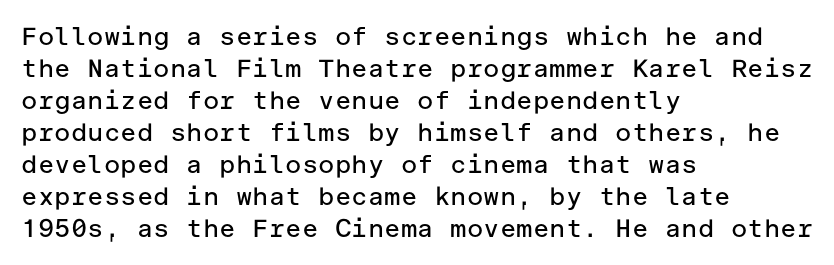
Glance below the letters and you will spot only blank space. The weight tops out at a normal text grade. Teacher's note: observe the even left margin — that is flush-left alignment. Interline gaps are of average width in this sample. In terms of posture, this sample is upright.
